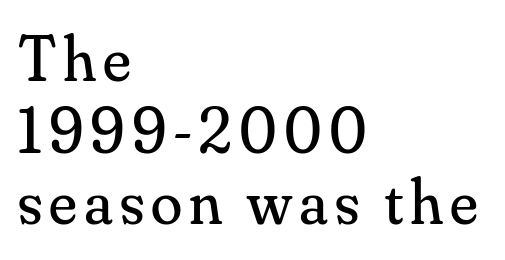
Looks like regular typesetting: each glyph gets only the width it needs. Serif or sans? Serif — the stroke terminals have little feet. Rendered with straight, roman letterforms. What's the leading like? Squeezed, with rows nearly overlapping. The cut favours lightness, reaching ordinary text weight at its darkest.
